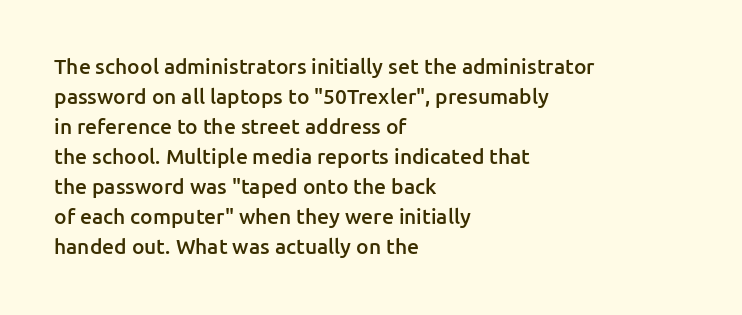
What weight is shown? A semibold, between regular and bold. Nobody touched the tracking dial on this one. This sample keeps an unexceptional amount of space between lines. The typography opts for an upright posture over an oblique one. These lines stack with their left ends in a neat column. The specimen omits any rule beneath the text block's lines.
